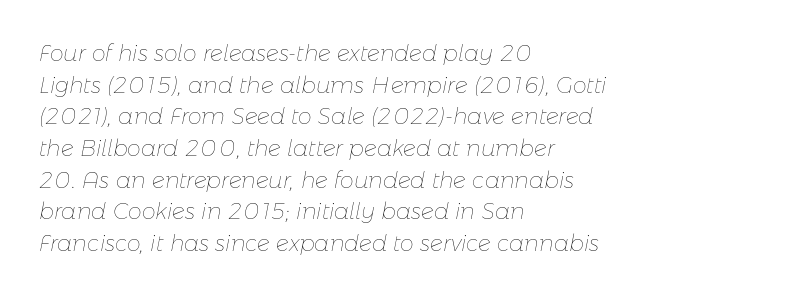
The image shows 22 px text type, italic (leaning right); set left-aligned, normal line spacing (1.44x), normal letter spacing, not underlined.
